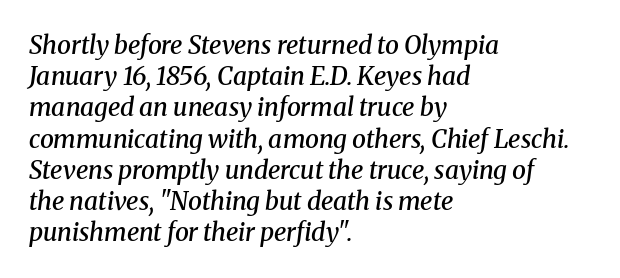
The image shows 25 px text type, italic (leaning right); set left-aligned, normal line spacing (1.25x), normal letter spacing, not underlined.
